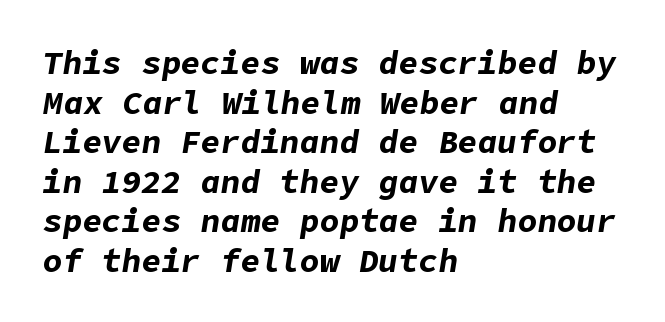
Typographic density is high because the face is bold. This rendering features lettering with no underline. This sample uses an oblique cut, with every glyph tilted off the vertical. Honestly, the letter spacing is just normal — you wouldn't notice it. The passage is arranged the way most books set body copy — flush left.
